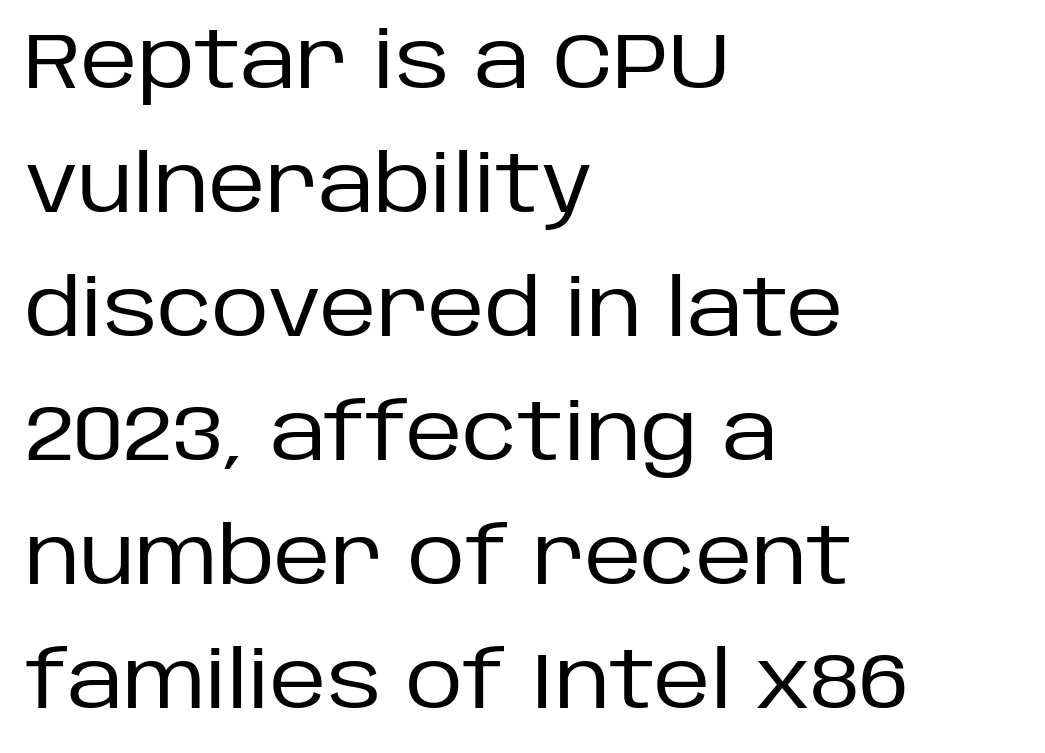
Q: Is the text bold? A: No.
Q: Is the text italic (slanted)? A: No, it is upright.
Q: Is the typeface a serif or a sans-serif typeface? A: Sans-serif.
Q: Is the text underlined? A: No.
Q: How is the paragraph aligned? A: Left-aligned.
Q: Is the spacing between letters normal or unusually wide? A: Normal.
Q: Is the spacing between lines tight, normal or loose? A: Normal.
Q: Width (condensed, normal, or wide)? A: Normal.
Q: Stroke contrast? A: Low.
Q: x-height? A: Large.
Q: Monospaced? A: No.
